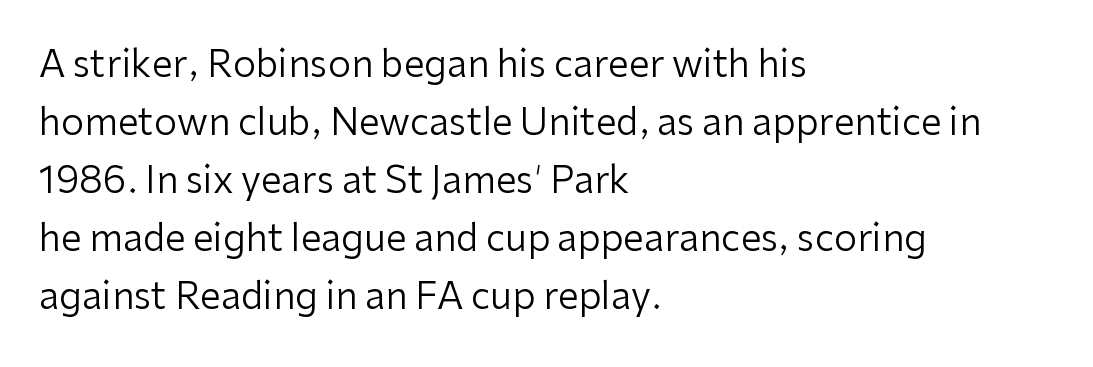
Default kerning and tracking; the words read as compact shapes. The passage shown is not bold in any degree. Is this a fixed-width face? No — the glyphs have proportional, varying widths. The baseline area is clear. A roman cut, with each character standing at attention. The space between consecutive lines is moderate.
